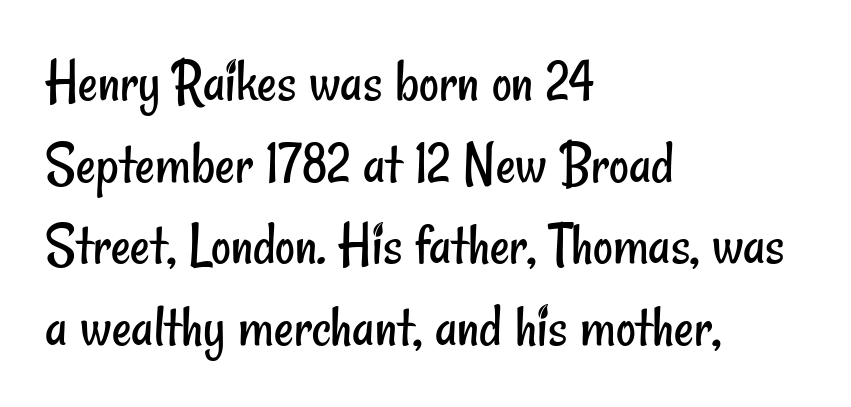
{"serif": "no", "bold": "no", "weight": "regular", "width": "condensed", "stroke_contrast": "low", "x_height": "small", "monospaced": "no", "underline": "no", "align": "left", "line_spacing": "normal", "line_spacing_ratio": 1.34, "letter_spacing": "normal", "letter_spacing_em": 0.0, "glyph_px": 61}
